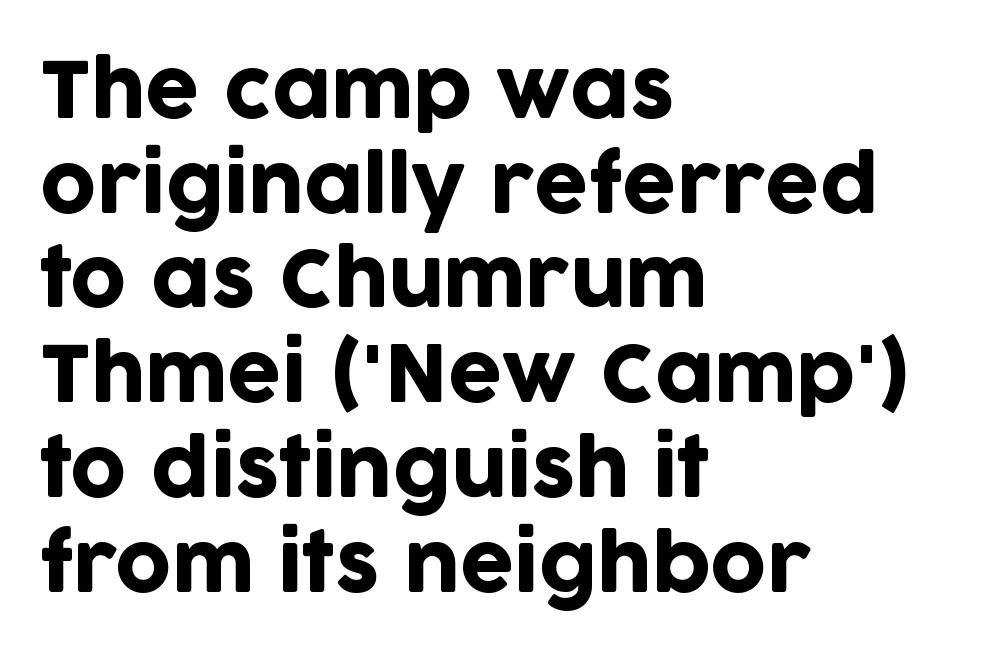
The image shows 77 px sans-serif type, upright; set left-aligned, line spacing 1.23x, normal letter spacing, not underlined; low stroke contrast and a large x-height.
